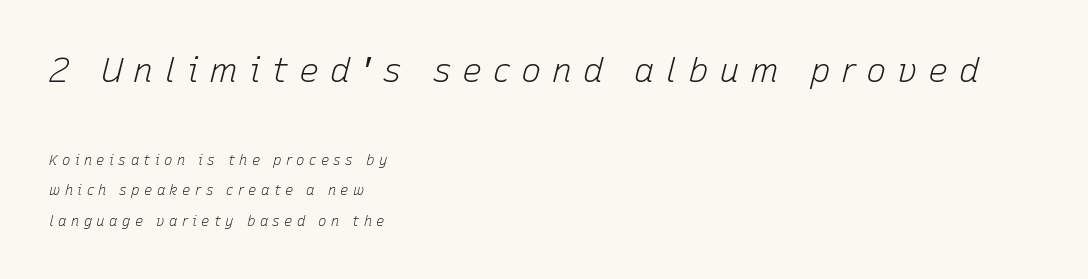
Q: Is the text bold? A: No.
Q: Is the text italic (slanted)? A: Yes, it leans right by about 15 degrees.
Q: Is the text underlined? A: No.
Q: How is the paragraph aligned? A: Left-aligned.
Q: Is the spacing between letters normal or unusually wide? A: Unusually wide.
Q: Is the spacing between lines tight, normal or loose? A: Loose.
Q: Which block of text is set in a larger size, the first (top) or the second (bottom)? A: The first (top) one.
Q: Width (condensed, normal, or wide)? A: Normal.
Q: Stroke contrast? A: Low.
Q: x-height? A: Medium.
Q: Monospaced? A: No.
